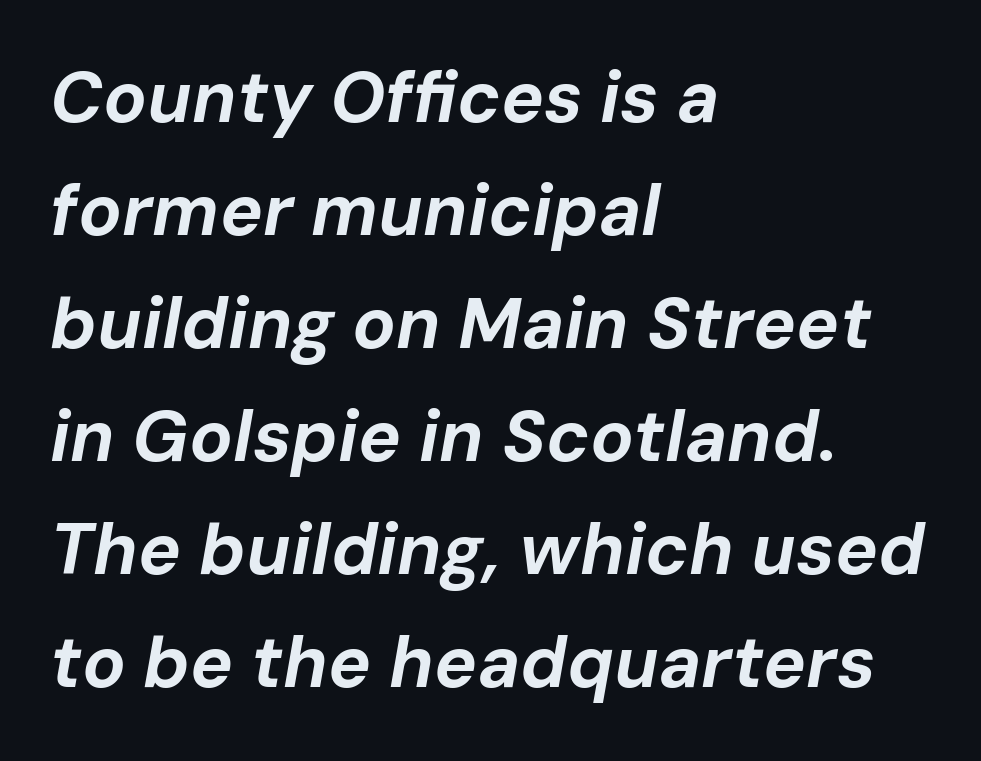
Q: Is the text bold? A: Yes.
Q: Is the text italic (slanted)? A: Yes, it leans right by about 10 degrees.
Q: Is the text underlined? A: No.
Q: How is the paragraph aligned? A: Left-aligned.
Q: Is the spacing between letters normal or unusually wide? A: Normal.
Q: Is the spacing between lines tight, normal or loose? A: Normal.
Q: Width (condensed, normal, or wide)? A: Normal.
Q: Stroke contrast? A: Low.
Q: x-height? A: Medium.
Q: Monospaced? A: No.
